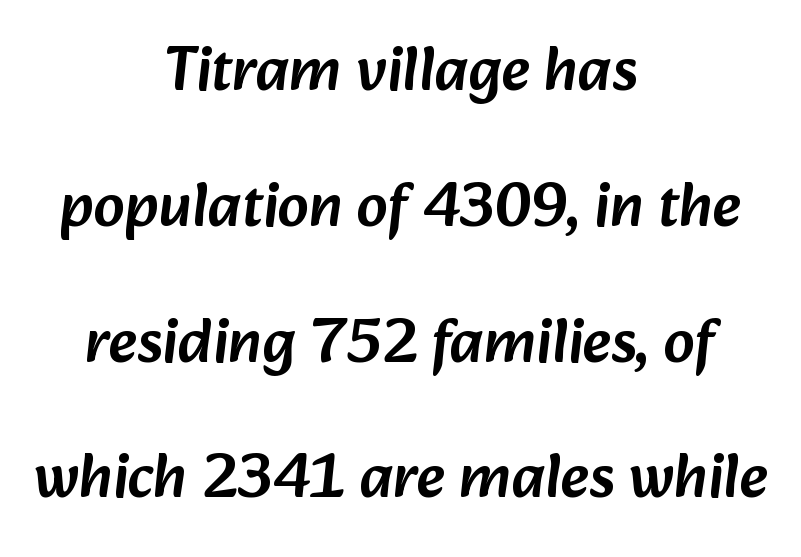
Think of a printed novel: that variable character pitch is what you see here. The vertical gap from one line to the next is large. The passage shown has conventional tracking throughout. The text was rendered using a sans face with plain stroke endings. Anything drawn beneath the words? Only blank space. Reading down the block, each line starts at a different indent, mirrored at its end.
